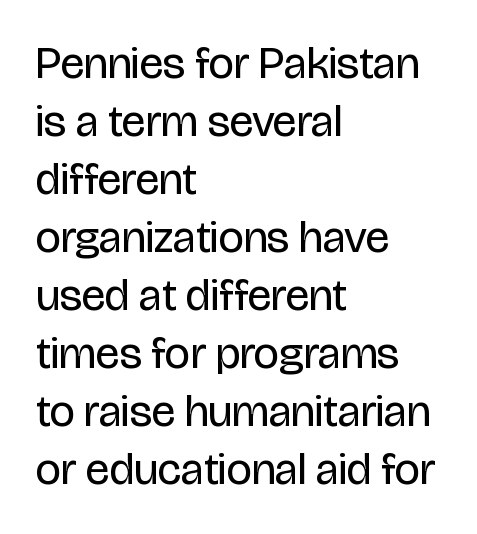
The image shows 45 px regular-weight, condensed sans-serif type, upright; set left-aligned, normal line spacing (1.29x), normal letter spacing, not underlined; low stroke contrast and a large x-height.
